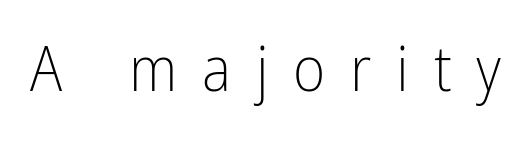
Q: Is the text bold? A: No.
Q: Is the text italic (slanted)? A: No, it is upright.
Q: Is the typeface a serif or a sans-serif typeface? A: Sans-serif.
Q: Is the text underlined? A: No.
Q: Is the spacing between letters normal or unusually wide? A: Unusually wide.
Q: Width (condensed, normal, or wide)? A: Condensed.
Q: Stroke contrast? A: Low.
Q: x-height? A: Medium.
Q: Monospaced? A: No.
